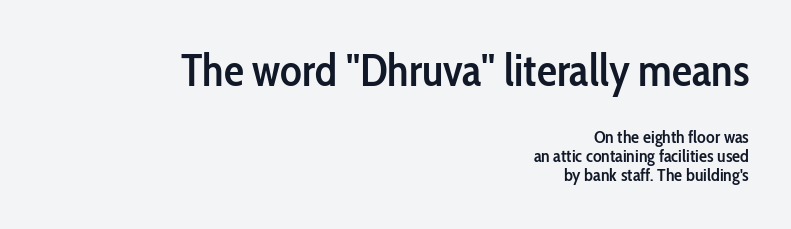
The image shows 45 px semibold, condensed sans-serif type, upright; set right-aligned, tight line spacing (1.05x), normal letter spacing, not underlined; the first (top) block is 2.5x larger; low stroke contrast and a medium x-height.
